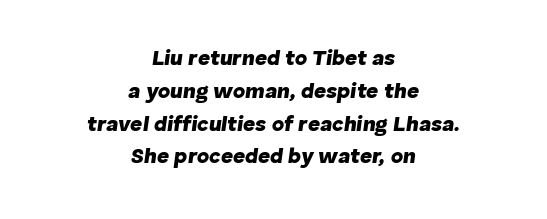
{"italic": "yes", "lean": "right", "slant_degrees": 8, "bold": "yes", "underline": "no", "align": "center", "line_spacing": "normal", "line_spacing_ratio": 1.56, "letter_spacing": "normal", "letter_spacing_em": 0.0, "glyph_px": 21}
